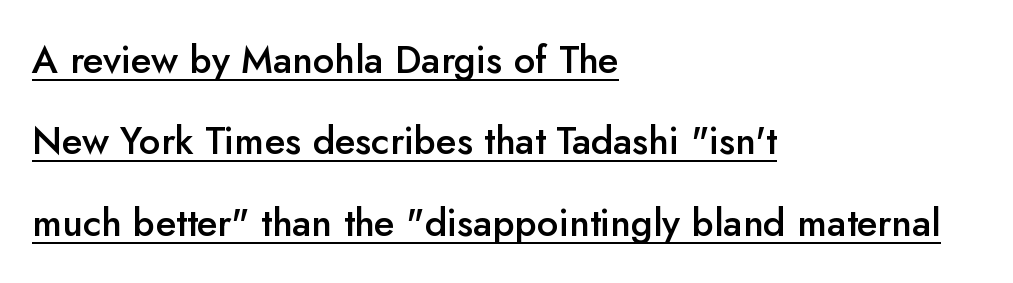
The image shows 38 px semibold sans-serif type, upright; set left-aligned, loose line spacing (2.14x), normal letter spacing, underlined; low stroke contrast and a small x-height.
